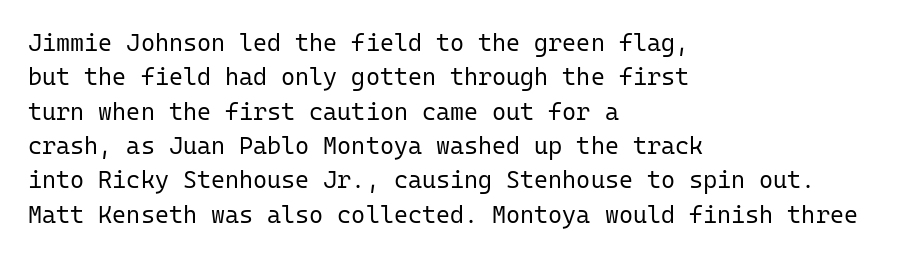
Vertical stems look standard width or narrower in stroke. Default kerning and tracking; the words read as compact shapes. These lines are set flush left with a ragged right edge. The baseline area is clear.
